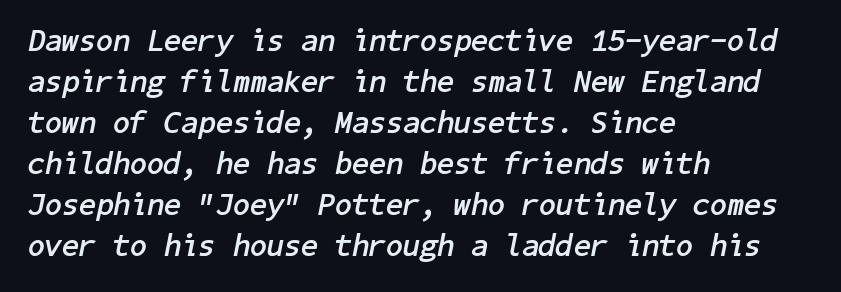
The passage shown is emphatically bold. Descender tails drop into unmarked territory. Layout note: lines flush left. Italic: yes, the glyphs are oblique. One glance says typical: line gaps are just what's usual. Spacing between characters is what you'd get straight out of the box.
